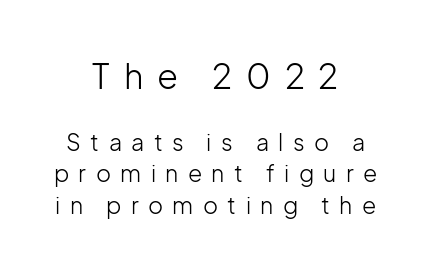
Q: Is the text bold? A: No.
Q: Is the text italic (slanted)? A: No, it is upright.
Q: Is the typeface a serif or a sans-serif typeface? A: Sans-serif.
Q: Is the text underlined? A: No.
Q: How is the paragraph aligned? A: Centered.
Q: Is the spacing between letters normal or unusually wide? A: Unusually wide.
Q: Is the spacing between lines tight, normal or loose? A: Normal.
Q: Which block of text is set in a larger size, the first (top) or the second (bottom)? A: The first (top) one.
Q: Width (condensed, normal, or wide)? A: Normal.
Q: Stroke contrast? A: Low.
Q: x-height? A: Medium.
Q: Monospaced? A: No.
